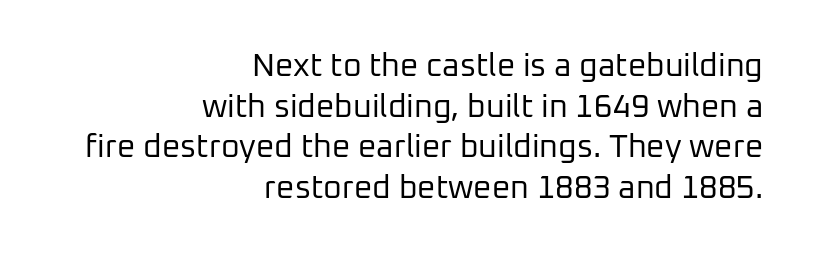
Q: Is the text bold? A: No.
Q: Is the text italic (slanted)? A: No, it is upright.
Q: Is the typeface a serif or a sans-serif typeface? A: Sans-serif.
Q: Is the text underlined? A: No.
Q: How is the paragraph aligned? A: Right-aligned.
Q: Is the spacing between letters normal or unusually wide? A: Normal.
Q: Is the spacing between lines tight, normal or loose? A: Normal.
Q: Width (condensed, normal, or wide)? A: Normal.
Q: Stroke contrast? A: Low.
Q: x-height? A: Medium.
Q: Monospaced? A: No.
